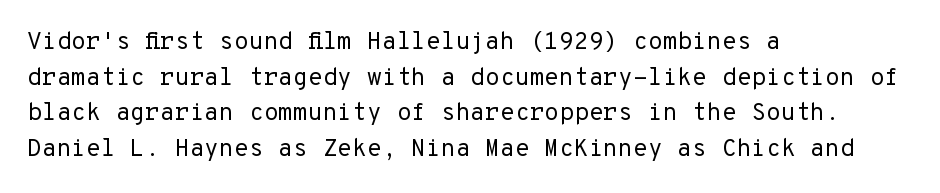
The image shows 24 px text type, upright; set left-aligned, normal line spacing (1.48x), normal letter spacing, not underlined.
